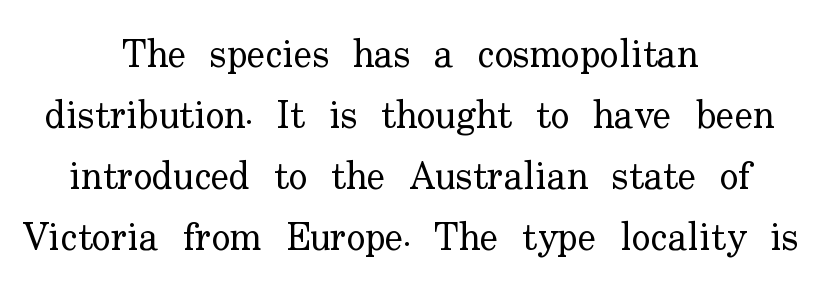
{"serif": "yes", "italic": "no", "bold": "no", "weight": "regular", "width": "normal", "stroke_contrast": "low", "x_height": "small", "monospaced": "no", "underline": "no", "align": "center", "line_spacing": "normal", "line_spacing_ratio": 1.56, "letter_spacing": "normal", "letter_spacing_em": 0.0, "glyph_px": 39}
